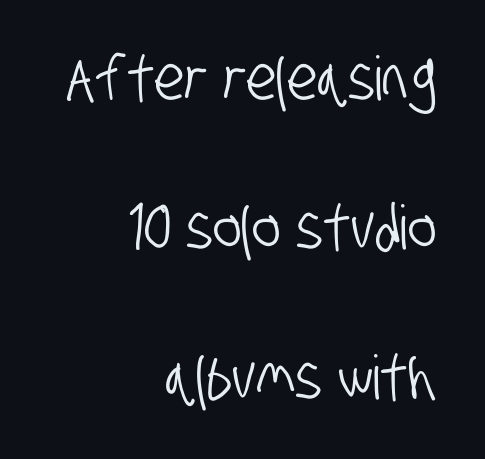
Q: Is the typeface a serif or a sans-serif typeface? A: Sans-serif.
Q: Is the text underlined? A: No.
Q: How is the paragraph aligned? A: Right-aligned.
Q: Is the spacing between letters normal or unusually wide? A: Normal.
Q: Is the spacing between lines tight, normal or loose? A: Loose.
Q: Width (condensed, normal, or wide)? A: Condensed.
Q: Stroke contrast? A: Low.
Q: x-height? A: Large.
Q: Monospaced? A: No.
